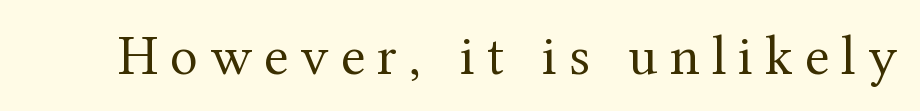
Q: Is the text bold? A: No.
Q: Is the text italic (slanted)? A: No, it is upright.
Q: Is the typeface a serif or a sans-serif typeface? A: Serif.
Q: Is the text underlined? A: No.
Q: Is the spacing between letters normal or unusually wide? A: Unusually wide.
Q: Width (condensed, normal, or wide)? A: Normal.
Q: Stroke contrast? A: Medium.
Q: x-height? A: Medium.
Q: Monospaced? A: No.
